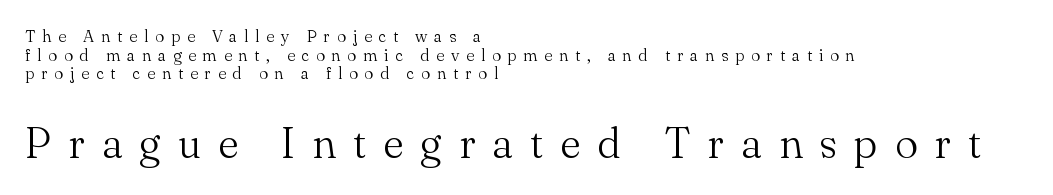
{"serif": "yes", "italic": "no", "bold": "no", "weight": "light", "width": "normal", "stroke_contrast": "medium", "x_height": "small", "monospaced": "no", "underline": "no", "align": "left", "line_spacing": "tight", "line_spacing_ratio": 1.1, "letter_spacing": "wide", "letter_spacing_em": 0.4, "larger_block": "second", "size_ratio": 2.53, "glyph_px": 43}
